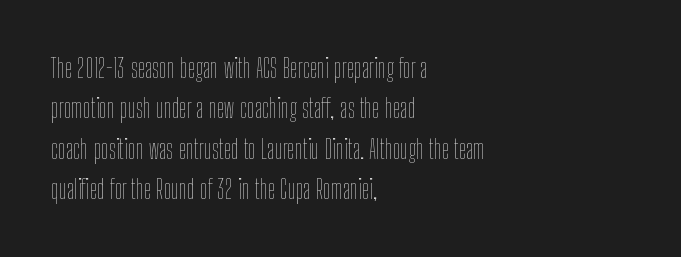
The passage shown stacks its lines at a standard gap. Students, note that the glyphs here touch the page at normal intervals. This reads as an unemphasized weight, regular at the heaviest. Typeset ragged right — the left edge is the straight one. No italicization has been applied; the sample stays upright.
